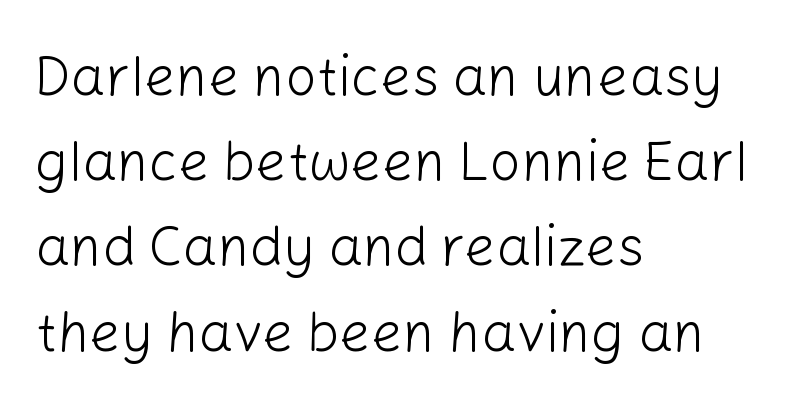
{"serif": "no", "italic": "no", "bold": "no", "weight": "light", "width": "normal", "stroke_contrast": "low", "x_height": "medium", "monospaced": "no", "underline": "no", "align": "left", "line_spacing": "normal", "line_spacing_ratio": 1.55, "letter_spacing": "normal", "letter_spacing_em": 0.0, "glyph_px": 55}
